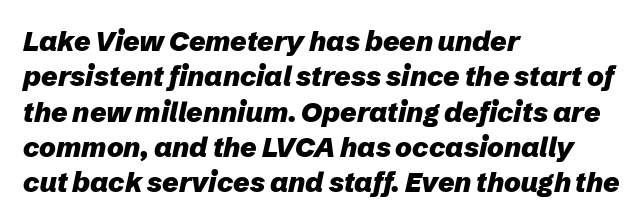
Q: Is the text bold? A: Yes.
Q: Is the text italic (slanted)? A: Yes, it leans right by about 12 degrees.
Q: Is the text underlined? A: No.
Q: How is the paragraph aligned? A: Left-aligned.
Q: Is the spacing between letters normal or unusually wide? A: Normal.
Q: Is the spacing between lines tight, normal or loose? A: Normal.
Q: Width (condensed, normal, or wide)? A: Normal.
Q: Stroke contrast? A: Low.
Q: x-height? A: Medium.
Q: Monospaced? A: No.
